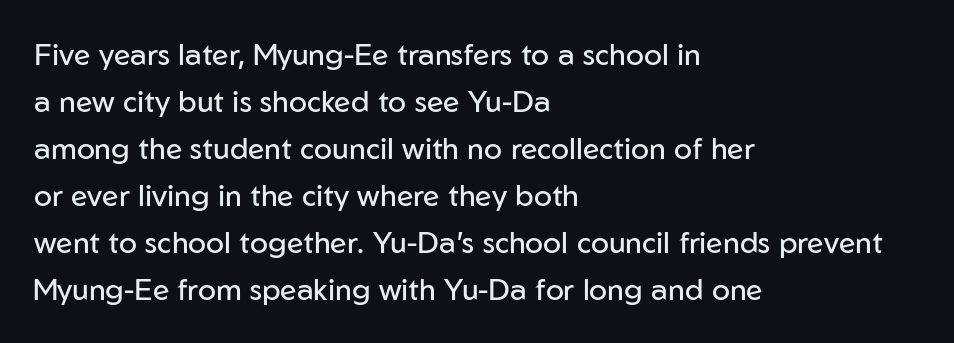
Spacing between characters is what you'd get straight out of the box. Underlining? Definitely not there. Line beginnings align vertically; line endings do not. Posture: straight, roman, zero tilt.
